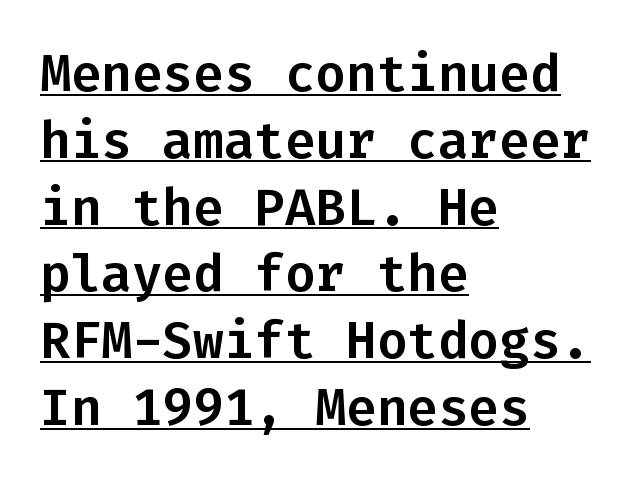
{"serif": "no", "italic": "no", "width": "normal", "stroke_contrast": "low", "x_height": "medium", "monospaced": "yes", "underline": "yes", "align": "left", "line_spacing": "normal", "line_spacing_ratio": 1.31, "letter_spacing": "normal", "letter_spacing_em": 0.0, "glyph_px": 51}
